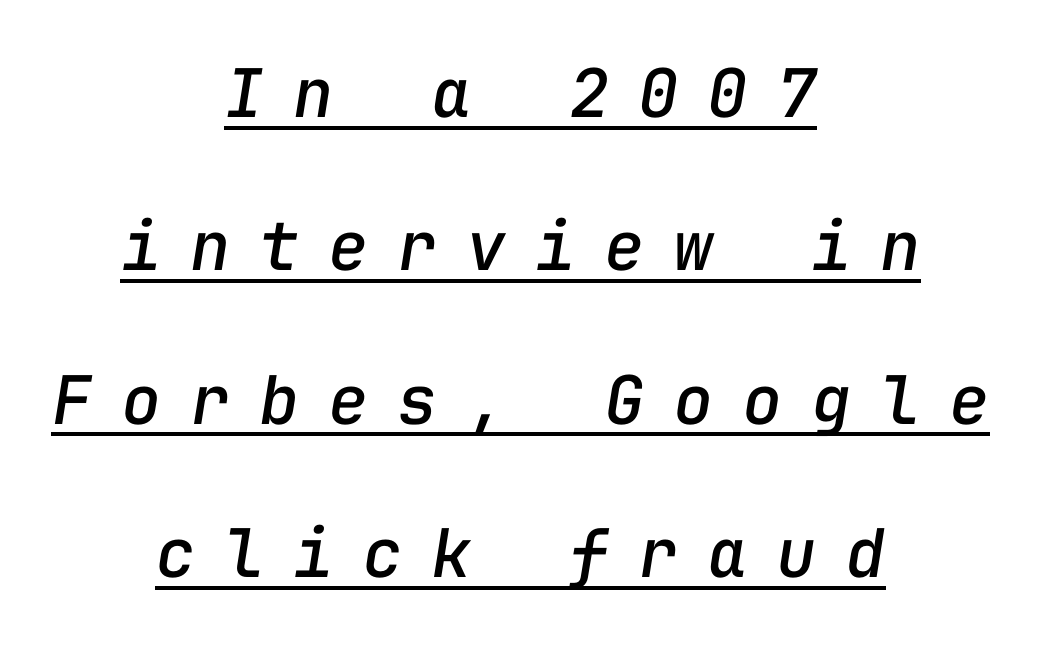
{"italic": "yes", "lean": "right", "slant_degrees": 9, "width": "normal", "stroke_contrast": "low", "x_height": "medium", "monospaced": "yes", "underline": "yes", "align": "center", "line_spacing": "loose", "line_spacing_ratio": 2.29, "letter_spacing": "wide", "letter_spacing_em": 0.43, "glyph_px": 67}
